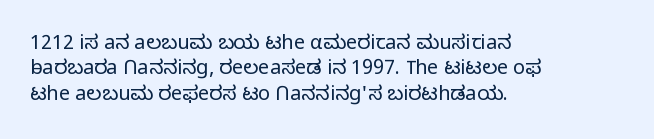
The image shows 20 px text type, upright; set left-aligned, normal line spacing (1.27x), normal letter spacing, not underlined.
